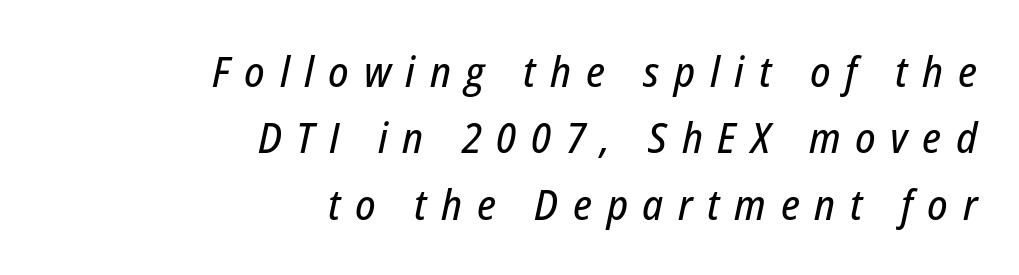
The text carries the slant typical of an italic or oblique font. Unmarked baselines from the first word to the last. A student would call this right alignment; a typographer would say flush right, rag left. A normal amount of white space separates one row of letters from the next. The passage shown is typed in a proportional face where columns would drift. Glyph-to-glyph distance is far greater than everyday printed text.
